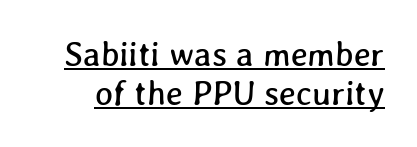
{"width": "normal", "stroke_contrast": "low", "x_height": "medium", "monospaced": "no", "underline": "yes", "line_spacing": "tight", "line_spacing_ratio": 1.14, "letter_spacing": "normal", "letter_spacing_em": 0.0, "glyph_px": 34}
